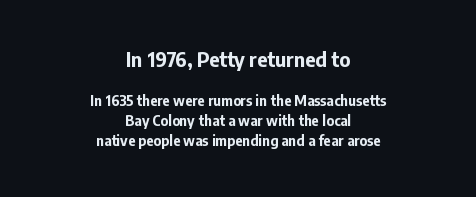
Q: Is the text bold? A: Yes.
Q: Is the text italic (slanted)? A: No, it is upright.
Q: Is the text underlined? A: No.
Q: How is the paragraph aligned? A: Centered.
Q: Is the spacing between letters normal or unusually wide? A: Normal.
Q: Is the spacing between lines tight, normal or loose? A: Normal.
Q: Which block of text is set in a larger size, the first (top) or the second (bottom)? A: The first (top) one.
